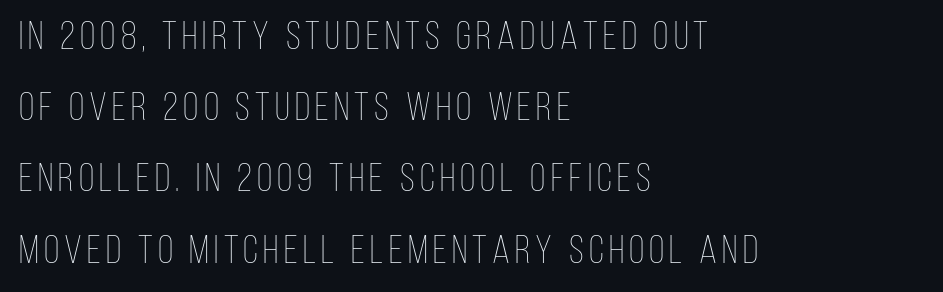
The image shows 40 px thin, condensed type, upright; set left-aligned, line spacing 1.78x, not underlined; low stroke contrast and a large x-height.
